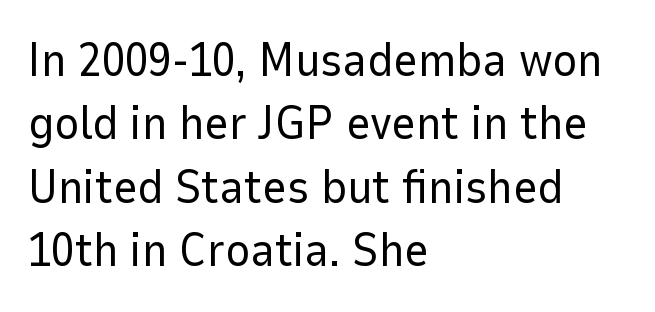
Q: Is the text bold? A: No.
Q: Is the text italic (slanted)? A: No, it is upright.
Q: Is the typeface a serif or a sans-serif typeface? A: Sans-serif.
Q: Is the text underlined? A: No.
Q: How is the paragraph aligned? A: Left-aligned.
Q: Is the spacing between letters normal or unusually wide? A: Normal.
Q: Is the spacing between lines tight, normal or loose? A: Normal.
Q: Width (condensed, normal, or wide)? A: Normal.
Q: Stroke contrast? A: Low.
Q: x-height? A: Medium.
Q: Monospaced? A: No.
